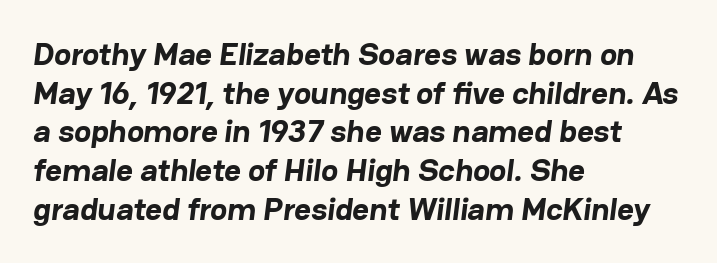
{"serif": "no", "bold": "yes", "weight": "bold", "width": "normal", "stroke_contrast": "low", "x_height": "medium", "monospaced": "no", "underline": "no", "align": "left", "line_spacing_ratio": 1.21, "letter_spacing": "normal", "letter_spacing_em": 0.0, "glyph_px": 32}
